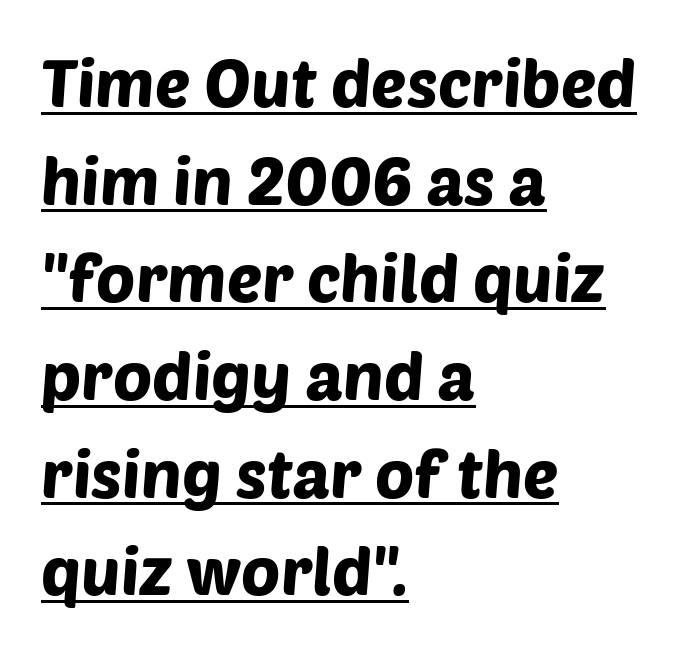
The passage shown is underscored from start to finish. How are the letters spaced? Ordinarily, with no added tracking. Regarding leading, the lines here are spaced in the standard way. Grotesque or geometric, the face here clearly has no serifs.
